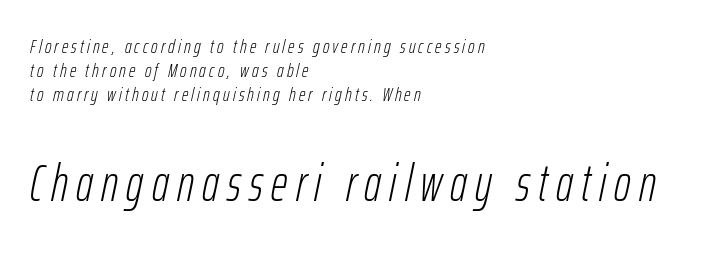
{"italic": "yes", "lean": "right", "slant_degrees": 12, "bold": "no", "weight": "light", "width": "condensed", "stroke_contrast": "low", "x_height": "medium", "monospaced": "no", "underline": "no", "align": "left", "line_spacing_ratio": 1.21, "larger_block": "second", "size_ratio": 2.55, "glyph_px": 51}
